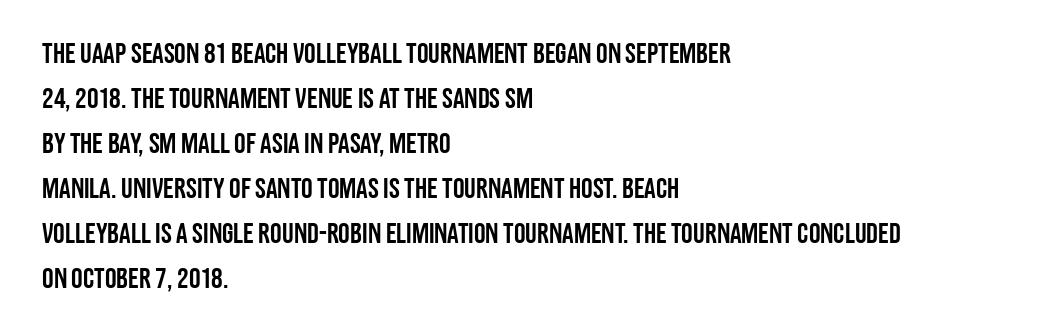
The image shows 29 px condensed sans-serif type, upright; set left-aligned, normal line spacing (1.55x), normal letter spacing, not underlined; low stroke contrast and a large x-height.
